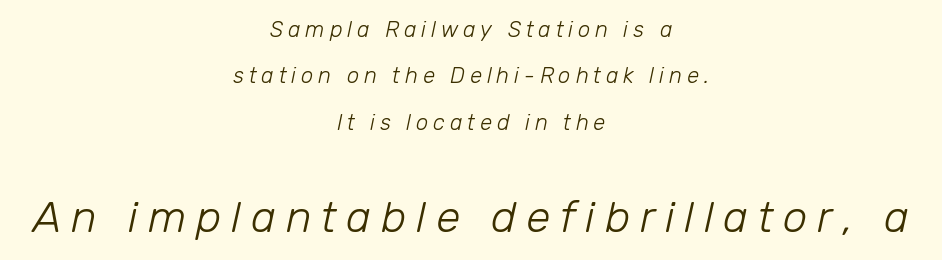
Posture: slanted. Notice how the passage keeps no hard edge, just a central spine. Tracking here is generous; glyphs stand well apart from one another. Type without underlining.
